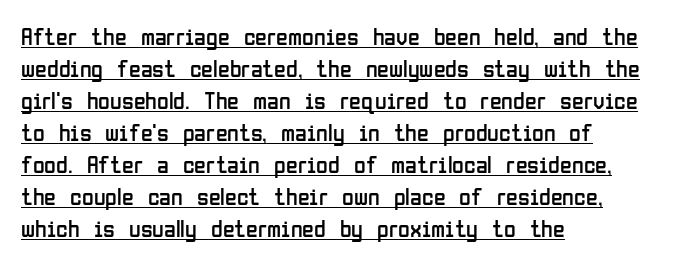
The image shows 24 px text type, upright; set left-aligned, normal line spacing (1.33x), normal letter spacing, underlined.
